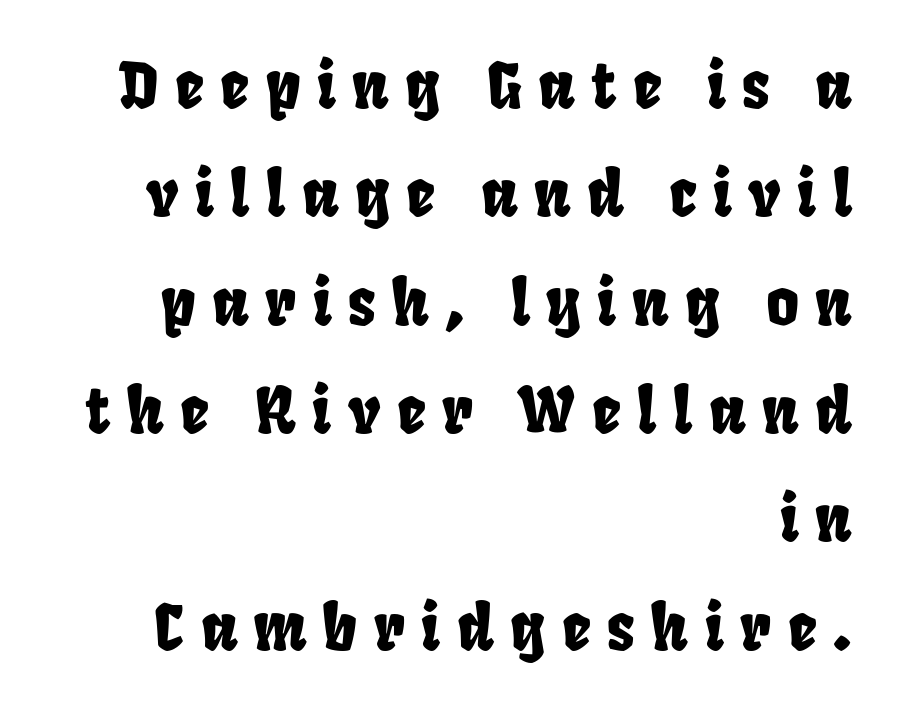
{"serif": "no", "width": "condensed", "stroke_contrast": "low", "x_height": "large", "monospaced": "no", "underline": "no", "align": "right", "line_spacing_ratio": 1.72, "letter_spacing": "wide", "letter_spacing_em": 0.26, "glyph_px": 63}
